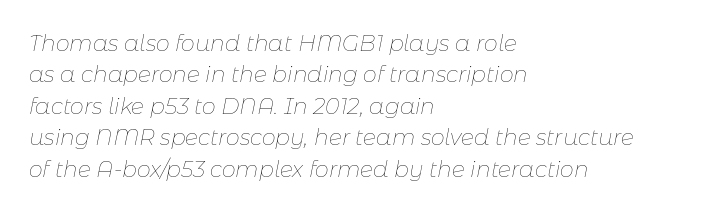
{"italic": "yes", "lean": "right", "slant_degrees": 11, "bold": "no", "underline": "no", "align": "left", "line_spacing": "normal", "line_spacing_ratio": 1.43, "letter_spacing": "normal", "letter_spacing_em": 0.0, "glyph_px": 22}
